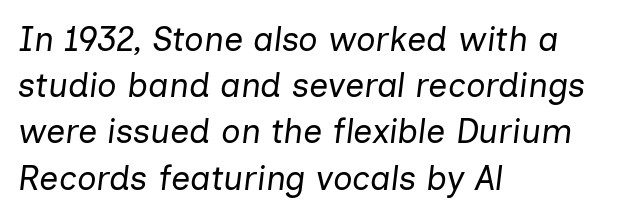
The image shows 34 px regular-weight type, italic (leaning right); set left-aligned, normal line spacing (1.36x), normal letter spacing, not underlined; low stroke contrast and a medium x-height.
